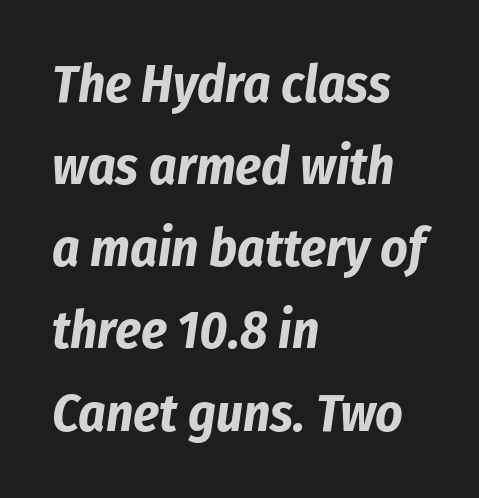
The image shows 53 px bold, condensed type, italic (leaning right); set left-aligned, normal line spacing (1.55x), normal letter spacing, not underlined; low stroke contrast and a medium x-height.
